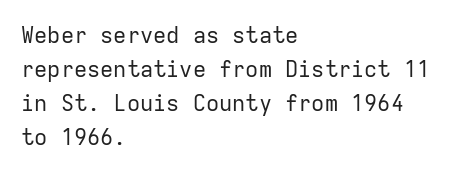
{"italic": "no", "bold": "no", "underline": "no", "align": "left", "line_spacing": "normal", "line_spacing_ratio": 1.54, "letter_spacing": "normal", "letter_spacing_em": 0.0, "glyph_px": 22}
